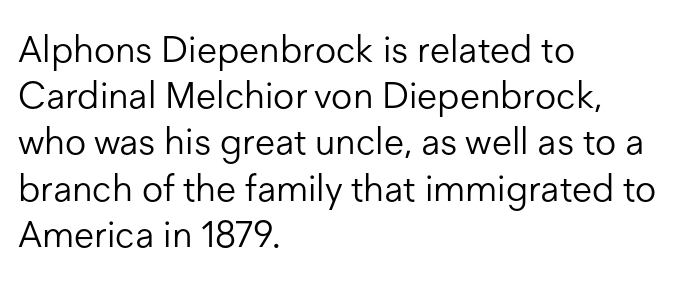
The image shows 37 px light sans-serif type, upright; set left-aligned, normal line spacing (1.25x), normal letter spacing, not underlined; low stroke contrast and a medium x-height.
